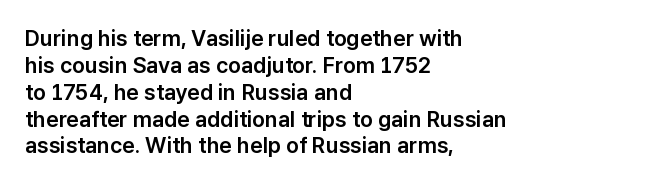
The image shows 22 px text type, upright; set left-aligned, line spacing 1.22x, normal letter spacing, not underlined.
